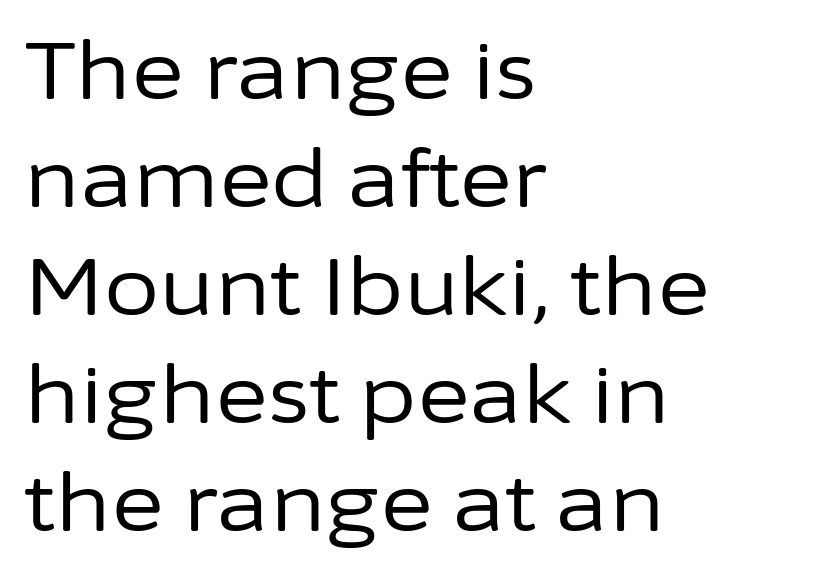
{"serif": "no", "italic": "no", "bold": "no", "weight": "regular", "width": "normal", "stroke_contrast": "low", "x_height": "medium", "monospaced": "no", "underline": "no", "align": "left", "line_spacing": "normal", "line_spacing_ratio": 1.35, "letter_spacing": "normal", "letter_spacing_em": 0.0, "glyph_px": 80}
